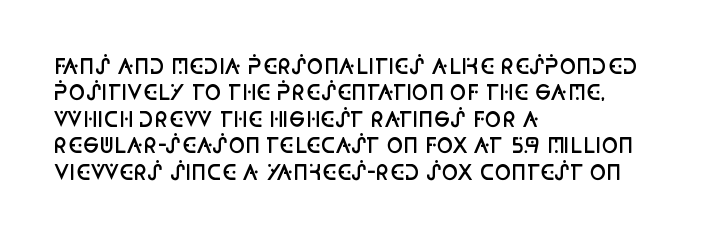
Beneath every word, the page is bare. Upright lettering throughout. Teacher's note: observe the even left margin — that is flush-left alignment. Caption: standard tracking, unaltered. A fair bit of extra ink — the face is semibold, not bold.
